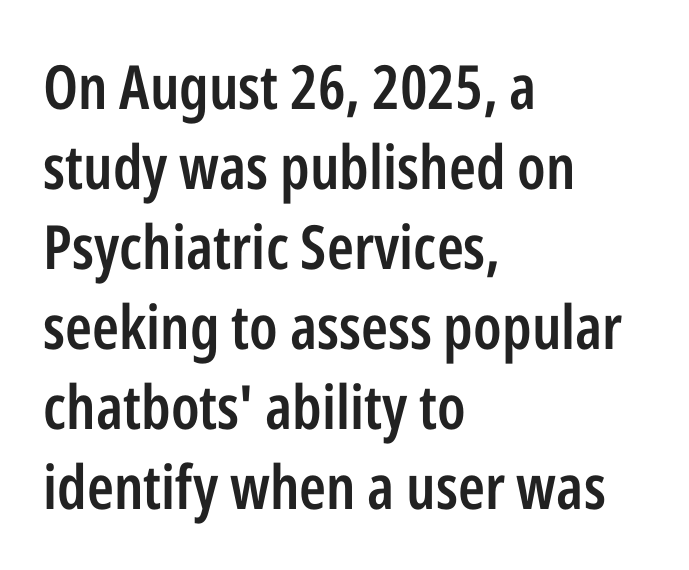
The image shows 61 px semibold, condensed sans-serif type, upright; set left-aligned, normal line spacing (1.31x), normal letter spacing, not underlined; low stroke contrast and a medium x-height.
